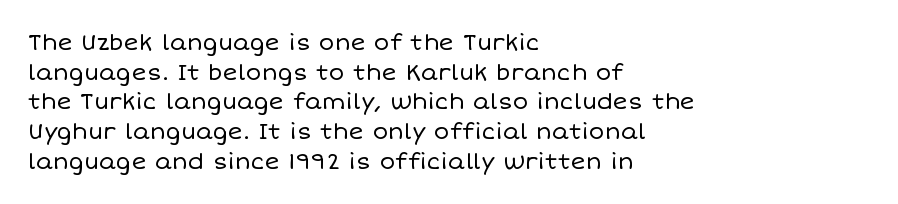
The image shows 23 px text type, upright; set left-aligned, normal line spacing (1.29x), normal letter spacing, not underlined.
